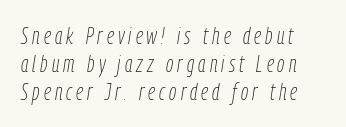
Q: Is the text bold? A: No.
Q: Is the text italic (slanted)? A: Yes, it leans right by about 9 degrees.
Q: Is the text underlined? A: No.
Q: How is the paragraph aligned? A: Left-aligned.
